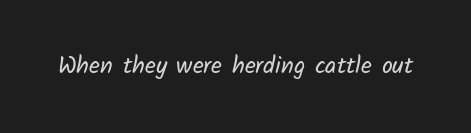
Q: Is the text bold? A: No.
Q: Is the text underlined? A: No.
Q: Is the spacing between letters normal or unusually wide? A: Normal.
